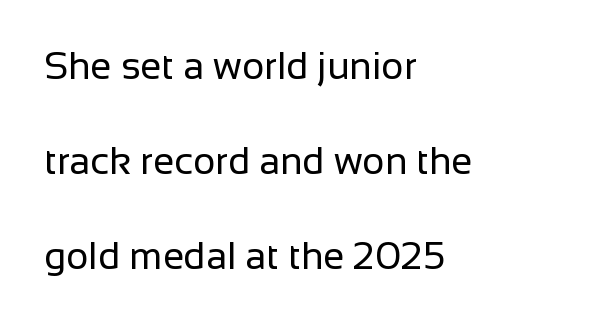
The image shows 38 px regular-weight sans-serif type, upright; set left-aligned, loose line spacing (2.5x), normal letter spacing, not underlined; low stroke contrast and a medium x-height.
